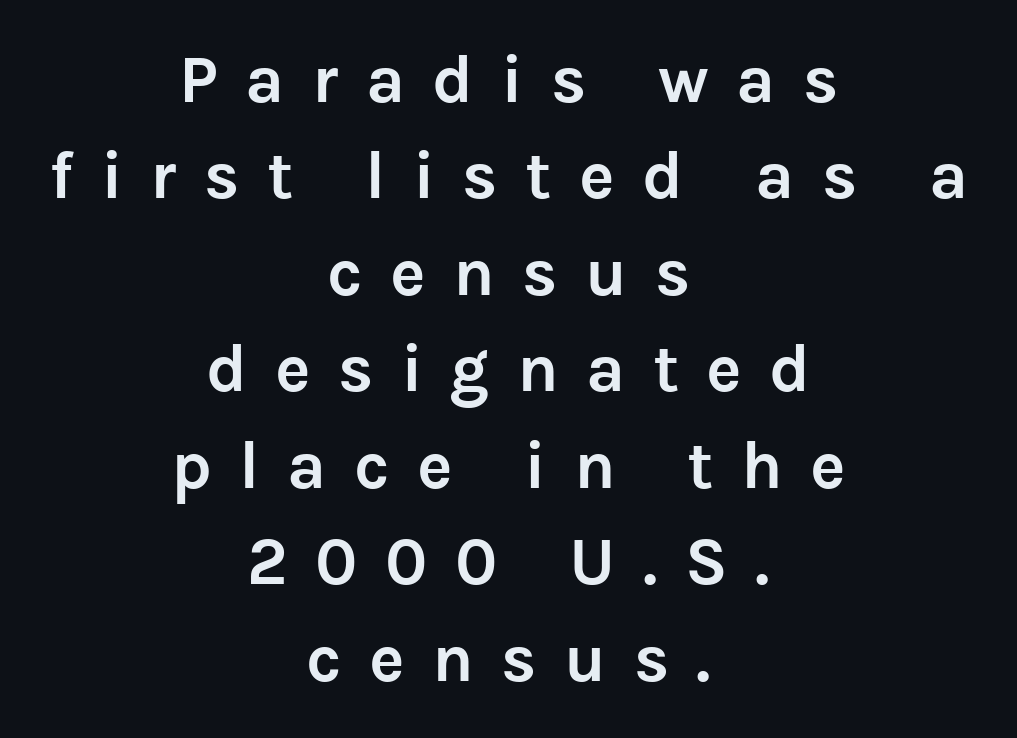
Q: Is the text bold? A: Yes.
Q: Is the text italic (slanted)? A: No, it is upright.
Q: Is the typeface a serif or a sans-serif typeface? A: Sans-serif.
Q: Is the text underlined? A: No.
Q: How is the paragraph aligned? A: Centered.
Q: Is the spacing between letters normal or unusually wide? A: Unusually wide.
Q: Is the spacing between lines tight, normal or loose? A: Normal.
Q: Width (condensed, normal, or wide)? A: Normal.
Q: Stroke contrast? A: Low.
Q: x-height? A: Medium.
Q: Monospaced? A: No.
